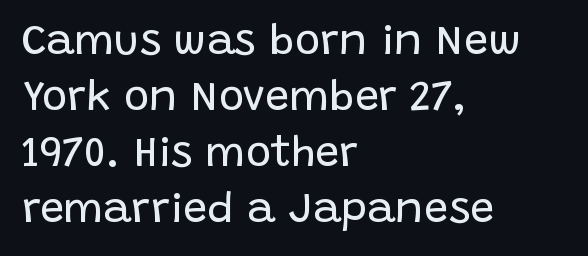
{"serif": "no", "italic": "no", "bold": "no", "weight": "regular", "width": "normal", "stroke_contrast": "low", "x_height": "large", "monospaced": "no", "underline": "no", "align": "left", "line_spacing": "normal", "line_spacing_ratio": 1.3, "letter_spacing": "normal", "letter_spacing_em": 0.0, "glyph_px": 43}
